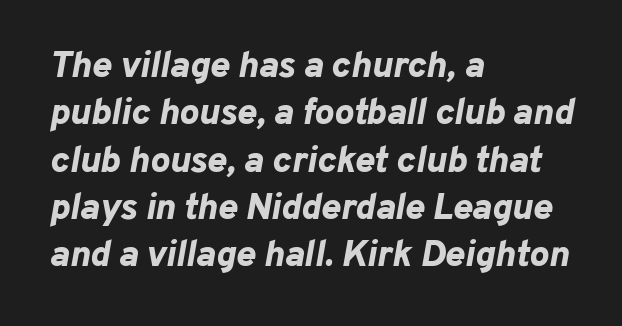
{"italic": "yes", "lean": "right", "slant_degrees": 10, "bold": "yes", "weight": "bold", "width": "normal", "stroke_contrast": "low", "x_height": "medium", "monospaced": "no", "underline": "no", "align": "left", "line_spacing": "normal", "line_spacing_ratio": 1.28, "letter_spacing": "normal", "letter_spacing_em": 0.0, "glyph_px": 37}
